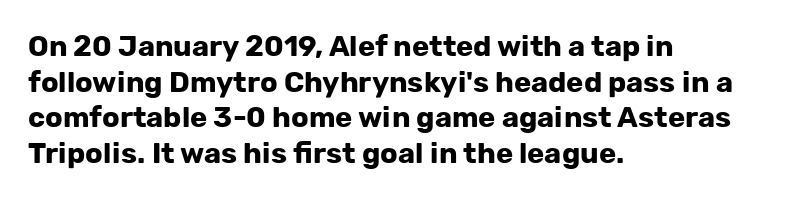
{"serif": "no", "italic": "no", "bold": "yes", "weight": "bold", "width": "normal", "stroke_contrast": "low", "x_height": "medium", "monospaced": "no", "underline": "no", "align": "left", "line_spacing_ratio": 1.23, "letter_spacing": "normal", "letter_spacing_em": 0.0, "glyph_px": 29}
